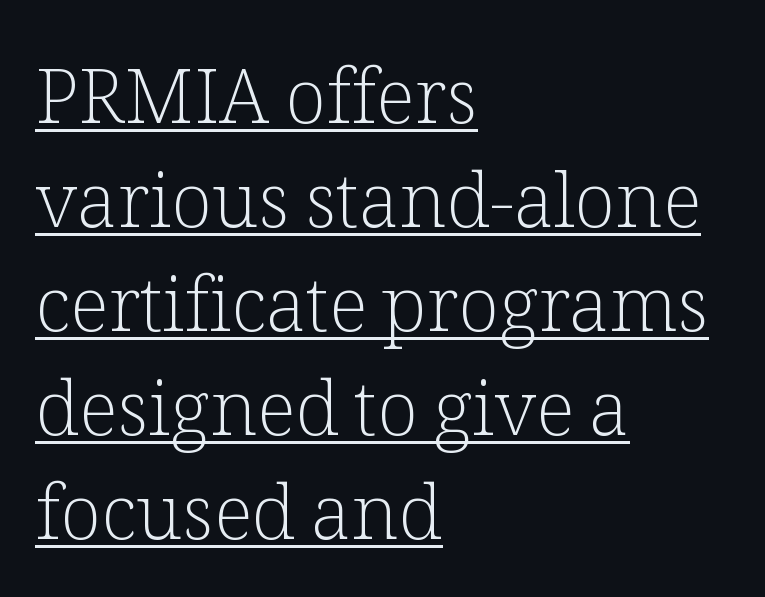
{"serif": "yes", "italic": "no", "bold": "no", "weight": "light", "width": "normal", "stroke_contrast": "low", "x_height": "medium", "monospaced": "no", "underline": "yes", "align": "left", "line_spacing": "normal", "line_spacing_ratio": 1.37, "letter_spacing": "normal", "letter_spacing_em": 0.0, "glyph_px": 76}
